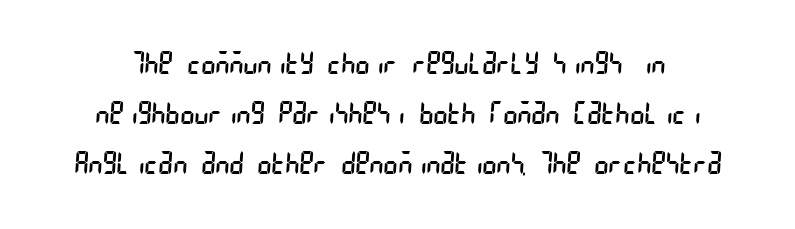
The image shows 30 px regular-weight, condensed sans-serif type; set normal line spacing (1.67x), normal letter spacing, not underlined; low stroke contrast and a large x-height.
